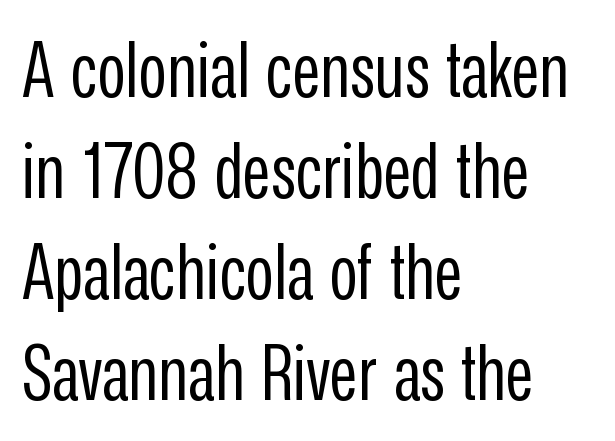
Q: Is the text bold? A: No.
Q: Is the text italic (slanted)? A: No, it is upright.
Q: Is the typeface a serif or a sans-serif typeface? A: Sans-serif.
Q: Is the text underlined? A: No.
Q: How is the paragraph aligned? A: Left-aligned.
Q: Is the spacing between letters normal or unusually wide? A: Normal.
Q: Is the spacing between lines tight, normal or loose? A: Normal.
Q: Width (condensed, normal, or wide)? A: Condensed.
Q: Stroke contrast? A: Low.
Q: x-height? A: Medium.
Q: Monospaced? A: No.
